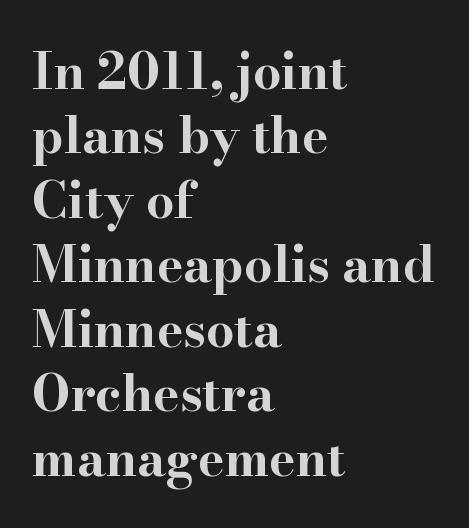
Varying glyph widths throughout — classic text-font behaviour. Any mark beneath the type? The region is blank. These lines stack with their left ends in a neat column. The lettering holds an erect, upright posture throughout. What's the leading like? Ordinary, nothing unusual. Notice how thick the strokes are: this is what a full bold looks like.
